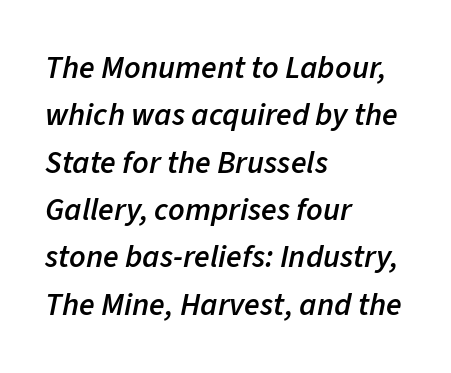
{"italic": "yes", "lean": "right", "slant_degrees": 11, "bold": "semi", "weight": "semibold", "width": "normal", "stroke_contrast": "low", "x_height": "medium", "monospaced": "no", "underline": "no", "align": "left", "line_spacing": "normal", "line_spacing_ratio": 1.48, "letter_spacing": "normal", "letter_spacing_em": 0.0, "glyph_px": 32}
